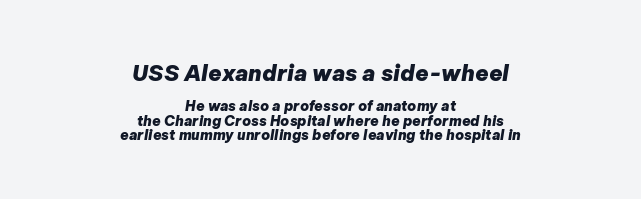
{"italic": "yes", "lean": "right", "slant_degrees": 9, "bold": "yes", "underline": "no", "align": "center", "line_spacing": "tight", "line_spacing_ratio": 1.03, "letter_spacing": "normal", "letter_spacing_em": 0.0, "larger_block": "first", "size_ratio": 1.57, "glyph_px": 22}
